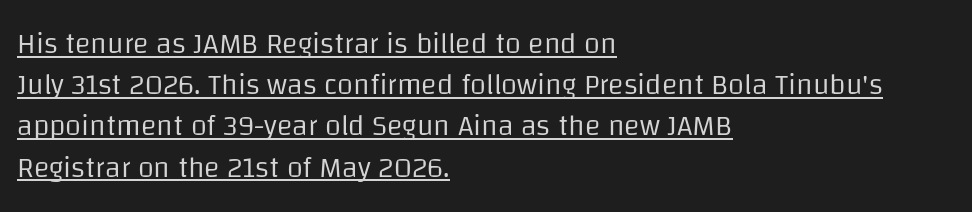
{"serif": "no", "italic": "no", "bold": "no", "weight": "regular", "width": "normal", "stroke_contrast": "low", "x_height": "large", "monospaced": "no", "underline": "yes", "align": "left", "line_spacing": "normal", "line_spacing_ratio": 1.42, "letter_spacing": "normal", "letter_spacing_em": 0.0, "glyph_px": 29}
